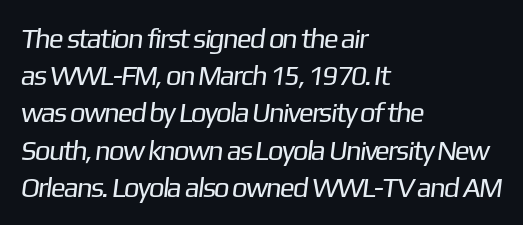
How are the letters spaced? Ordinarily, with no added tracking. Glance below the letters and you will spot only blank space. Vertical spacing — default. The typeface has the unassuming heft of standard copy or less. Looks like regular typesetting: each glyph gets only the width it needs. Are there feet on the stems? There aren't — it's a sans.
